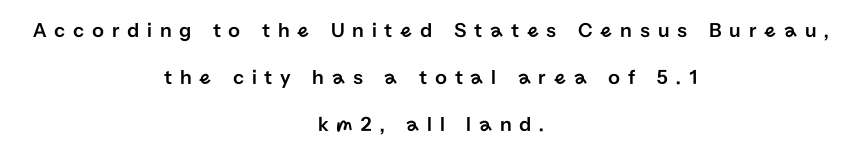
The image shows 21 px text type, upright; set centered, loose line spacing (2.25x), unusually wide letter spacing (+0.37 em), not underlined.
